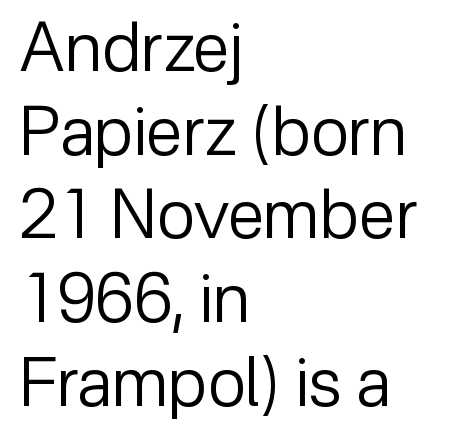
{"serif": "no", "italic": "no", "bold": "no", "weight": "regular", "width": "normal", "stroke_contrast": "low", "x_height": "medium", "monospaced": "no", "underline": "no", "align": "left", "line_spacing": "normal", "line_spacing_ratio": 1.25, "letter_spacing": "normal", "letter_spacing_em": 0.0, "glyph_px": 67}
